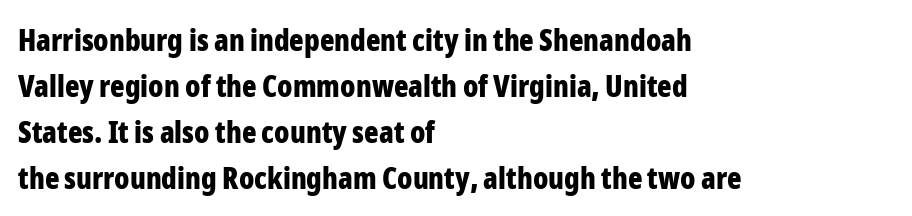
The image shows 30 px bold, condensed sans-serif type, upright; set left-aligned, normal line spacing (1.53x), normal letter spacing, not underlined; low stroke contrast and a medium x-height.
